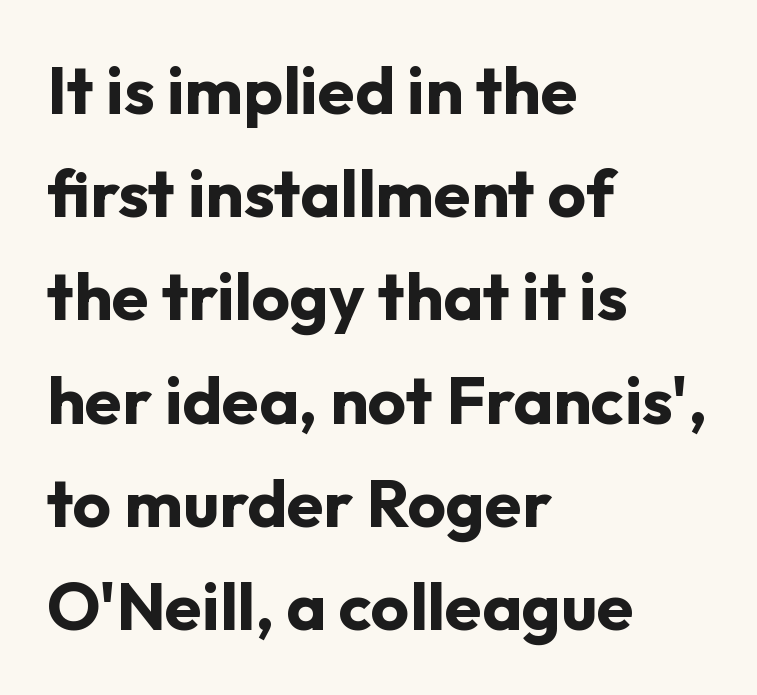
Q: Is the text bold? A: Yes.
Q: Is the text italic (slanted)? A: No, it is upright.
Q: Is the typeface a serif or a sans-serif typeface? A: Sans-serif.
Q: Is the text underlined? A: No.
Q: How is the paragraph aligned? A: Left-aligned.
Q: Is the spacing between letters normal or unusually wide? A: Normal.
Q: Is the spacing between lines tight, normal or loose? A: Normal.
Q: Width (condensed, normal, or wide)? A: Normal.
Q: Stroke contrast? A: Low.
Q: x-height? A: Medium.
Q: Monospaced? A: No.
